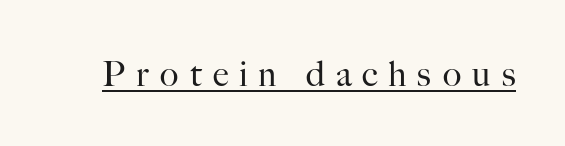
{"serif": "yes", "italic": "no", "bold": "no", "weight": "regular", "width": "normal", "stroke_contrast": "high", "x_height": "small", "monospaced": "no", "underline": "yes", "letter_spacing": "wide", "letter_spacing_em": 0.31, "glyph_px": 35}
